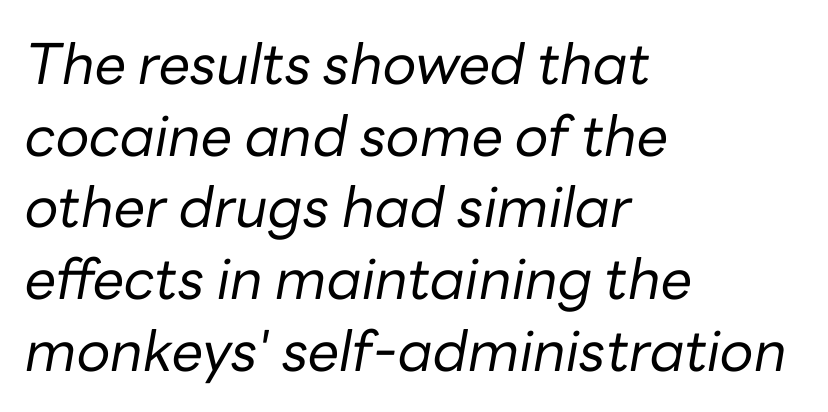
Is the stroke heavy? The answer is a plain regular-or-lighter. A typesetter would call this leading conventional body-copy spacing. Is this a fixed-width face? No — the glyphs have proportional, varying widths. This rendering leaves character spacing at its baseline value. Line starts are locked; line ends wander. Lines of text with bare space underneath.
